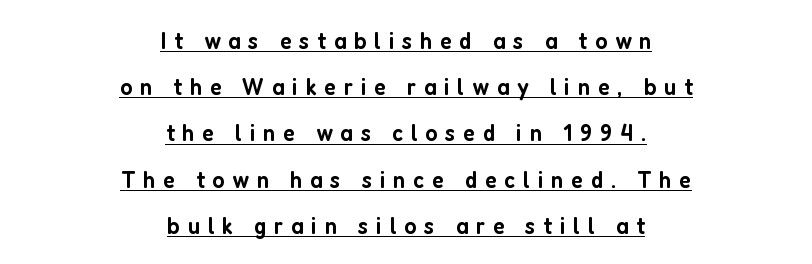
{"italic": "no", "bold": "semi", "underline": "yes", "align": "center", "line_spacing_ratio": 1.85, "letter_spacing": "wide", "letter_spacing_em": 0.31, "glyph_px": 25}
